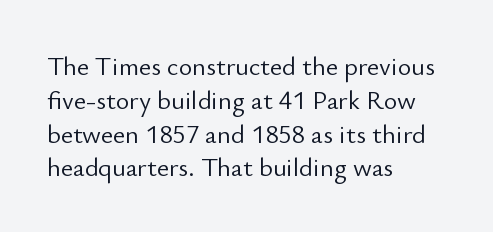
Q: Is the text bold? A: No.
Q: Is the text italic (slanted)? A: No, it is upright.
Q: Is the text underlined? A: No.
Q: How is the paragraph aligned? A: Left-aligned.
Q: Is the spacing between letters normal or unusually wide? A: Normal.
Q: Is the spacing between lines tight, normal or loose? A: Normal.
